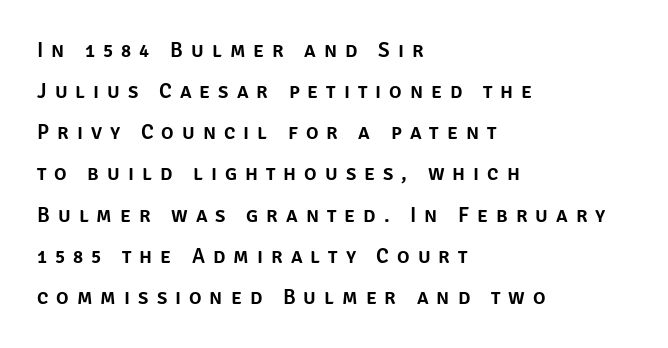
Q: Is the text italic (slanted)? A: No, it is upright.
Q: Is the text underlined? A: No.
Q: How is the paragraph aligned? A: Left-aligned.
Q: Is the spacing between letters normal or unusually wide? A: Unusually wide.
Q: Is the spacing between lines tight, normal or loose? A: Loose.
